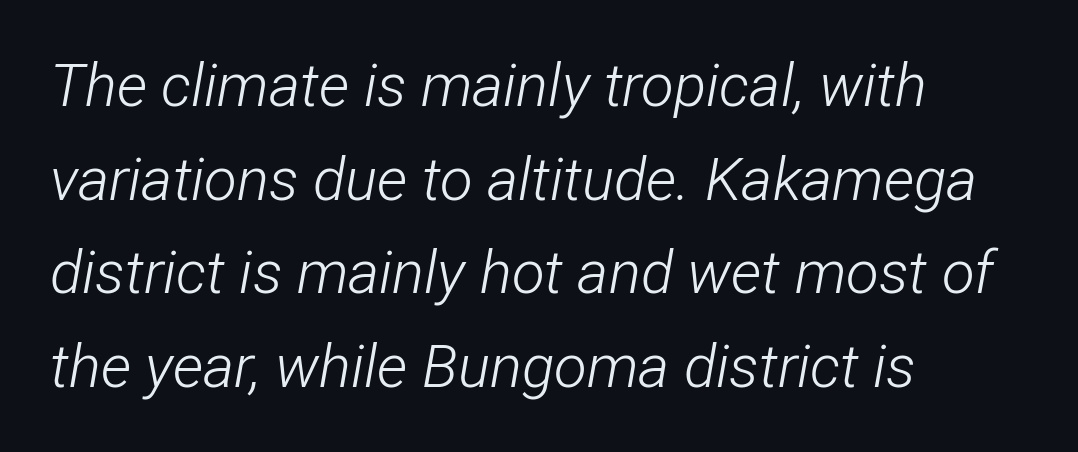
The image shows 60 px light, condensed type, italic (leaning right); set left-aligned, normal line spacing (1.56x), normal letter spacing, not underlined; low stroke contrast and a medium x-height.
